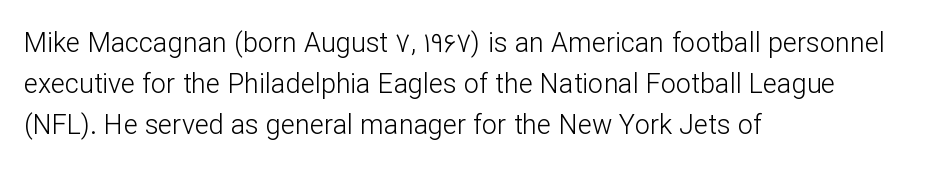
{"italic": "no", "bold": "no", "underline": "no", "align": "left", "line_spacing": "normal", "line_spacing_ratio": 1.51, "letter_spacing": "normal", "letter_spacing_em": 0.0, "glyph_px": 27}
